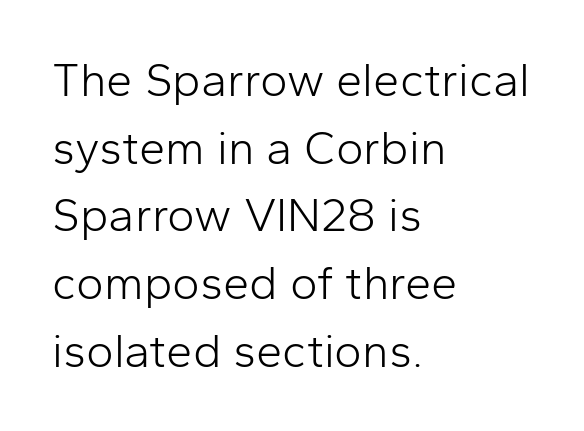
The image shows 47 px light sans-serif type, upright; set left-aligned, normal line spacing (1.44x), normal letter spacing, not underlined; low stroke contrast and a medium x-height.
